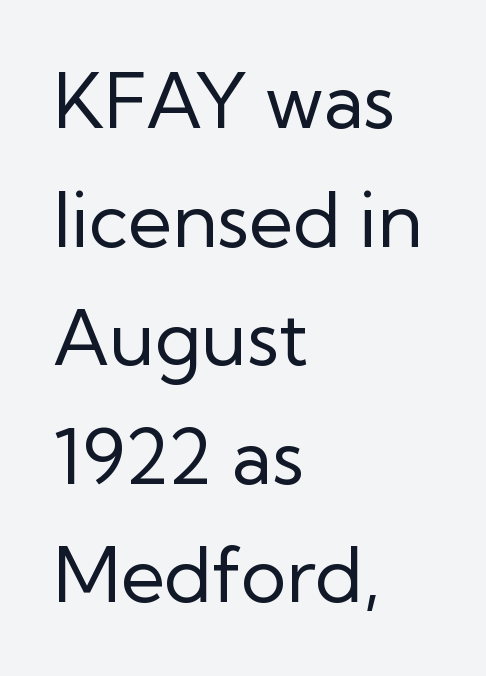
{"serif": "no", "italic": "no", "bold": "no", "weight": "regular", "width": "normal", "stroke_contrast": "low", "x_height": "medium", "monospaced": "no", "underline": "no", "align": "left", "line_spacing": "normal", "line_spacing_ratio": 1.56, "letter_spacing": "normal", "letter_spacing_em": 0.0, "glyph_px": 76}
